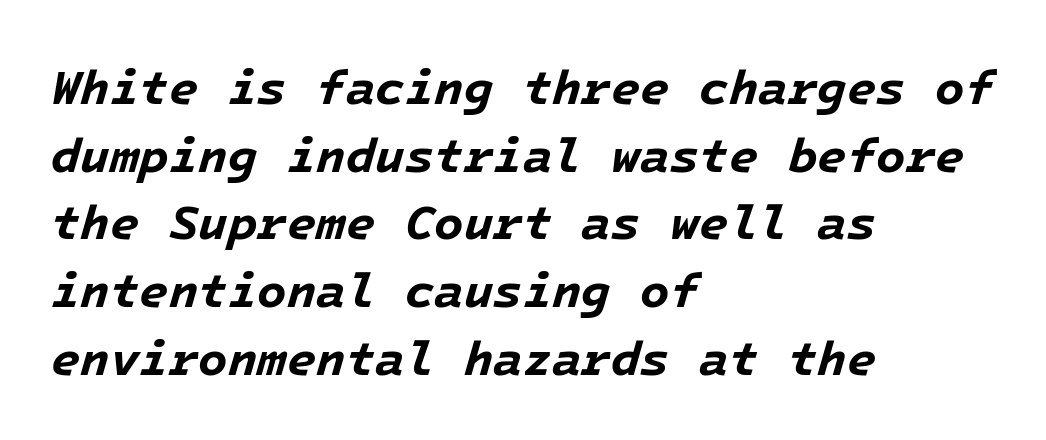
Q: Is the text bold? A: Yes.
Q: Is the text italic (slanted)? A: Yes, it leans right by about 16 degrees.
Q: Is the text underlined? A: No.
Q: How is the paragraph aligned? A: Left-aligned.
Q: Is the spacing between letters normal or unusually wide? A: Normal.
Q: Is the spacing between lines tight, normal or loose? A: Normal.
Q: Width (condensed, normal, or wide)? A: Normal.
Q: Stroke contrast? A: Low.
Q: x-height? A: Medium.
